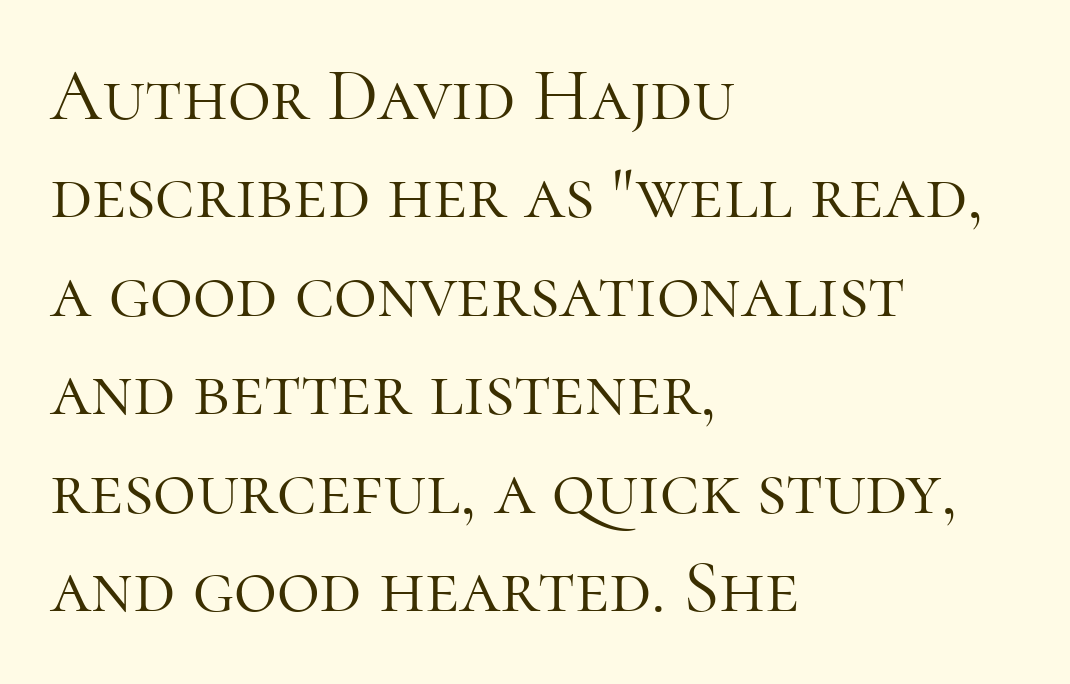
{"serif": "yes", "italic": "no", "bold": "no", "weight": "light", "width": "normal", "stroke_contrast": "high", "x_height": "medium", "monospaced": "no", "underline": "no", "align": "left", "line_spacing": "normal", "line_spacing_ratio": 1.33, "letter_spacing": "normal", "letter_spacing_em": 0.0, "glyph_px": 74}
